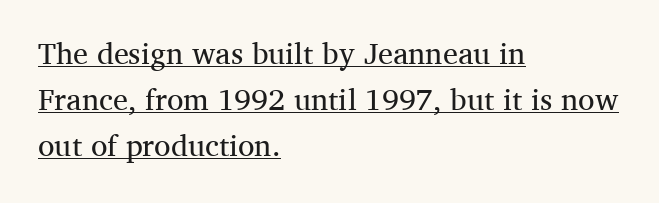
Q: Is the text bold? A: No.
Q: Is the text italic (slanted)? A: No, it is upright.
Q: Is the typeface a serif or a sans-serif typeface? A: Serif.
Q: Is the text underlined? A: Yes.
Q: How is the paragraph aligned? A: Left-aligned.
Q: Is the spacing between letters normal or unusually wide? A: Normal.
Q: Is the spacing between lines tight, normal or loose? A: Normal.
Q: Width (condensed, normal, or wide)? A: Normal.
Q: Stroke contrast? A: Medium.
Q: x-height? A: Medium.
Q: Monospaced? A: No.
